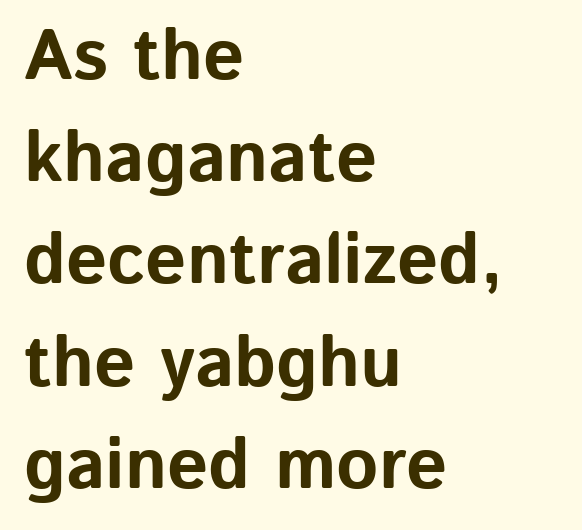
{"serif": "no", "italic": "no", "bold": "yes", "weight": "bold", "width": "normal", "stroke_contrast": "low", "x_height": "medium", "monospaced": "no", "underline": "no", "align": "left", "line_spacing": "normal", "line_spacing_ratio": 1.42, "letter_spacing": "normal", "letter_spacing_em": 0.0, "glyph_px": 72}
